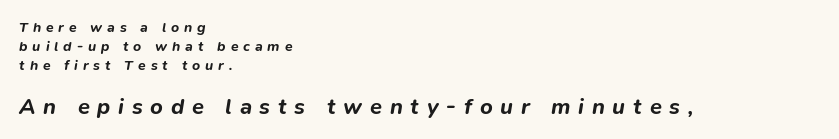
Q: Is the text bold? A: Yes.
Q: Is the text italic (slanted)? A: Yes, it leans right by about 9 degrees.
Q: Is the text underlined? A: No.
Q: How is the paragraph aligned? A: Left-aligned.
Q: Is the spacing between letters normal or unusually wide? A: Unusually wide.
Q: Is the spacing between lines tight, normal or loose? A: Normal.
Q: Which block of text is set in a larger size, the first (top) or the second (bottom)? A: The second (bottom) one.
